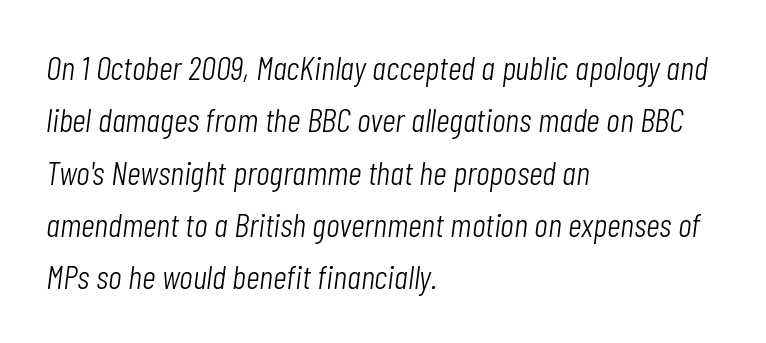
{"italic": "yes", "lean": "right", "slant_degrees": 7, "bold": "no", "weight": "light", "width": "condensed", "stroke_contrast": "low", "x_height": "medium", "monospaced": "no", "underline": "no", "align": "left", "line_spacing": "normal", "line_spacing_ratio": 1.54, "letter_spacing": "normal", "letter_spacing_em": 0.0, "glyph_px": 34}
